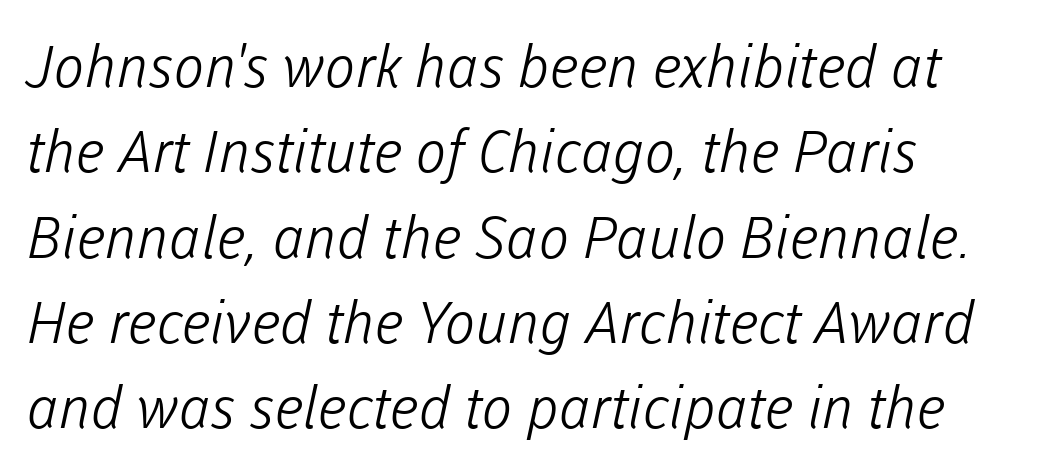
The passage shown is typed in a proportional face where columns would drift. The text was rendered using a sans face with plain stroke endings. The typeface has the unassuming heft of standard copy or less. A normal amount of white space separates one row of letters from the next. The horizontal fit of the characters is conventional and even. A student would call this left alignment; a typographer would say flush left, rag right.
